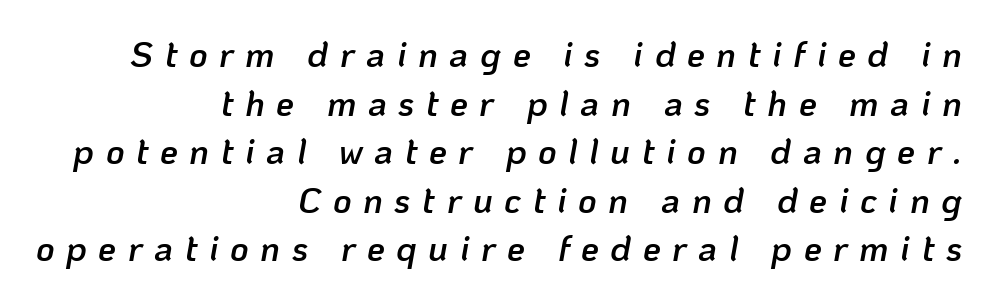
Only glyphs here, with clear space below each row. Horizontal alignment here is rightward, an uncommon choice for prose. Regular leading. The rendering applies a slant to the glyphs. The glyphs have the mass of a demibold cut, below bold.
